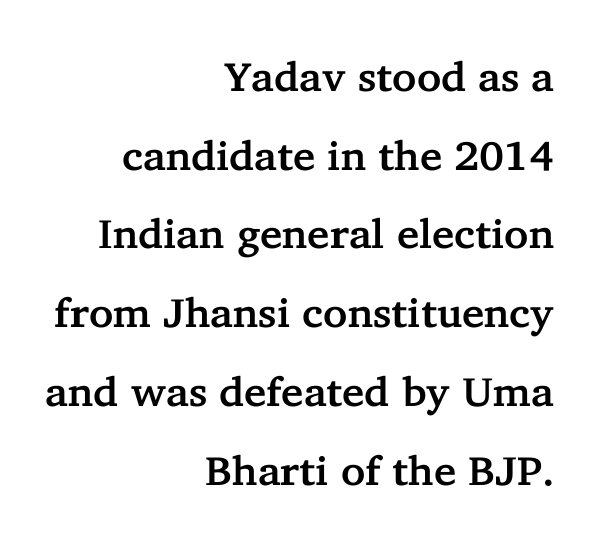
The image shows 41 px serif type, upright; set right-aligned, loose line spacing (1.92x), normal letter spacing, not underlined; low stroke contrast and a medium x-height.
